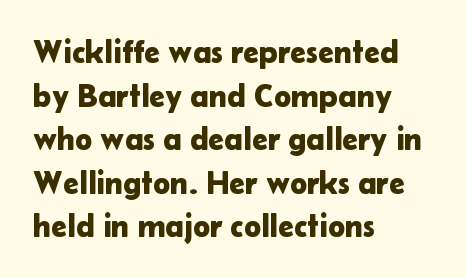
{"serif": "no", "italic": "no", "width": "normal", "stroke_contrast": "low", "x_height": "medium", "monospaced": "no", "underline": "no", "align": "left", "line_spacing": "normal", "line_spacing_ratio": 1.36, "letter_spacing": "normal", "letter_spacing_em": 0.0, "glyph_px": 32}
